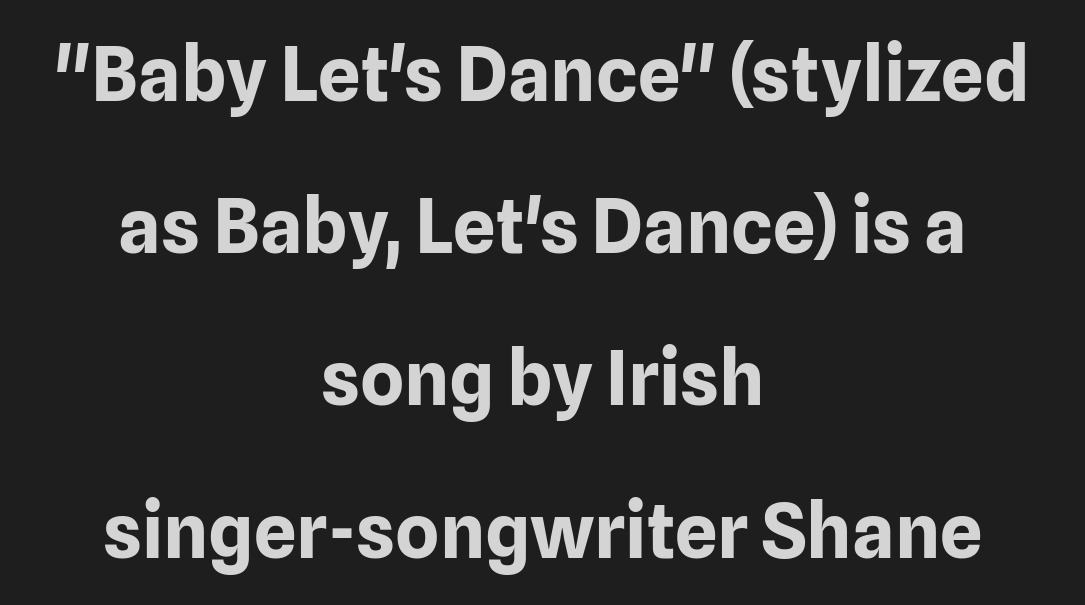
The image shows 75 px bold sans-serif type, upright; set centered, loose line spacing (2.03x), normal letter spacing, not underlined; low stroke contrast and a medium x-height.
